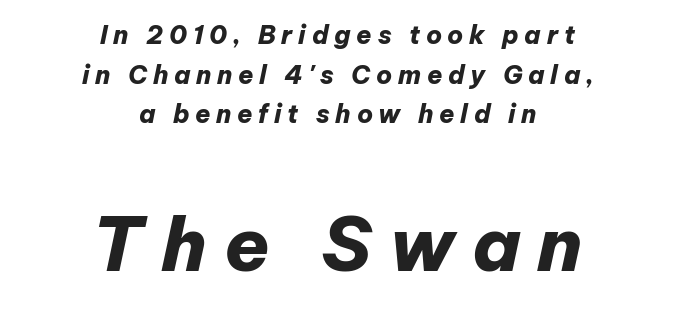
Where is the straight margin? There isn't one; the lines are centered. You could only call the tracking loose — the letters float apart. Compare the two chunks: the lower has the greater cap height. Is this a fixed-width face? No — the glyphs have proportional, varying widths.
